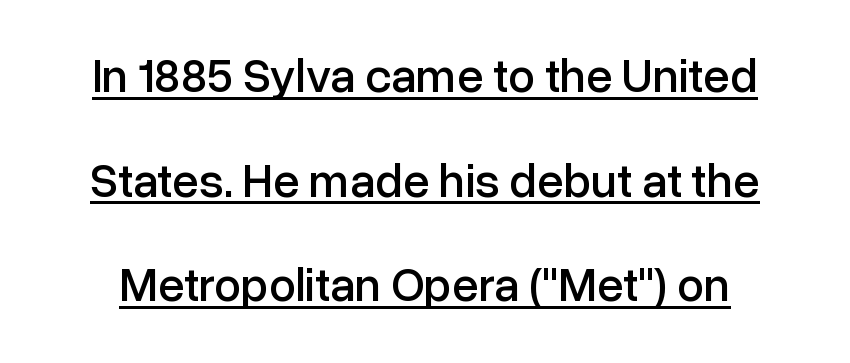
No extra tracking has been applied to these lines. The specimen reads as upright at a glance. Beneath each row of characters lies a ruled line. The face used here is proportionally spaced, like ordinary book or web type.
